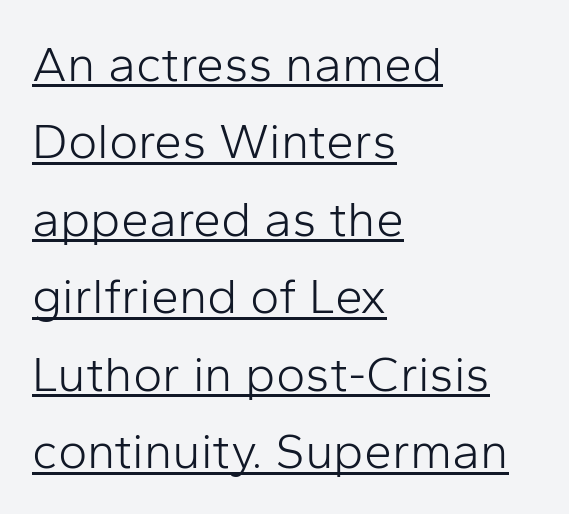
The image shows 50 px light sans-serif type, upright; set left-aligned, normal line spacing (1.55x), normal letter spacing, underlined; low stroke contrast and a medium x-height.
